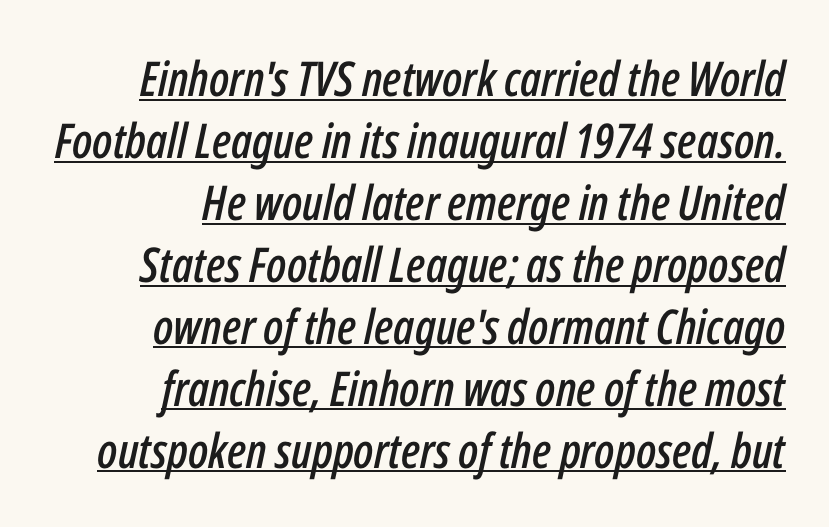
Looking at the ascenders, they clearly lean. These lines stack with their right ends in a neat column. Underlining? Definitely there. Students, note that the glyphs here touch the page at normal intervals. What's the leading like? Ordinary, nothing unusual.
